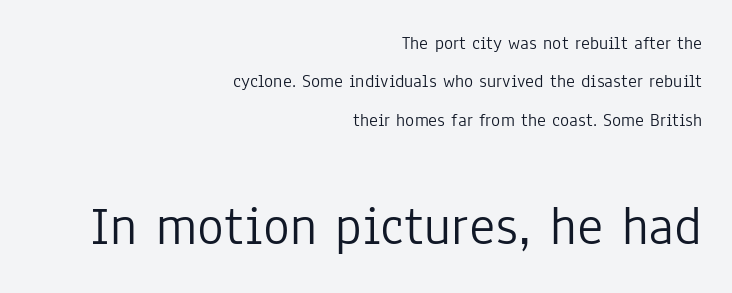
Q: Is the text bold? A: No.
Q: Is the text italic (slanted)? A: No, it is upright.
Q: Is the typeface a serif or a sans-serif typeface? A: Sans-serif.
Q: Is the text underlined? A: No.
Q: How is the paragraph aligned? A: Right-aligned.
Q: Is the spacing between letters normal or unusually wide? A: Normal.
Q: Is the spacing between lines tight, normal or loose? A: Loose.
Q: Which block of text is set in a larger size, the first (top) or the second (bottom)? A: The second (bottom) one.
Q: Width (condensed, normal, or wide)? A: Condensed.
Q: Stroke contrast? A: Low.
Q: x-height? A: Medium.
Q: Monospaced? A: No.
